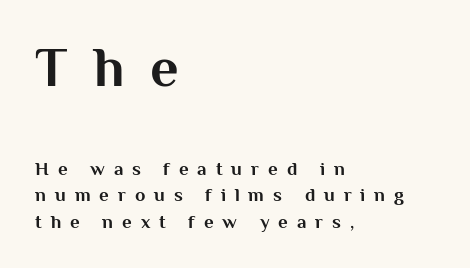
Q: Is the text bold? A: Yes.
Q: Is the text italic (slanted)? A: No, it is upright.
Q: Is the typeface a serif or a sans-serif typeface? A: Sans-serif.
Q: Is the text underlined? A: No.
Q: How is the paragraph aligned? A: Left-aligned.
Q: Is the spacing between letters normal or unusually wide? A: Unusually wide.
Q: Is the spacing between lines tight, normal or loose? A: Normal.
Q: Which block of text is set in a larger size, the first (top) or the second (bottom)? A: The first (top) one.
Q: Width (condensed, normal, or wide)? A: Normal.
Q: Stroke contrast? A: Medium.
Q: x-height? A: Medium.
Q: Monospaced? A: No.
